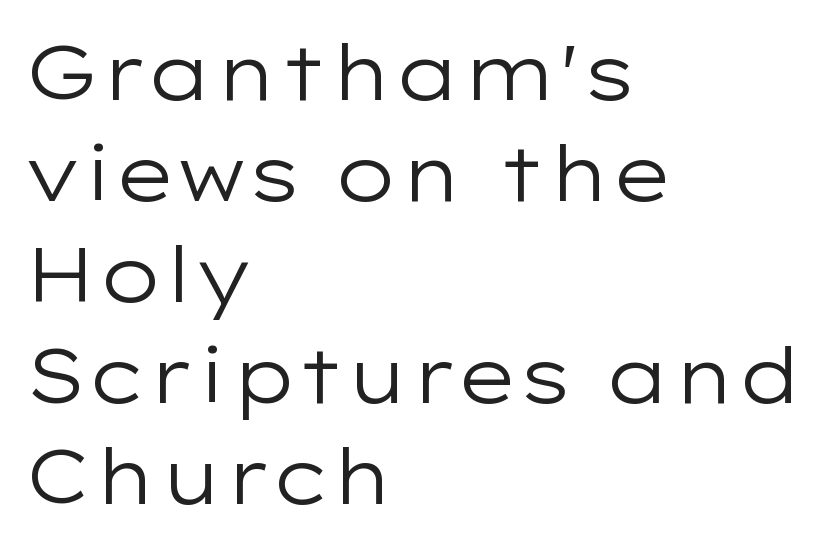
Q: Is the text bold? A: No.
Q: Is the text italic (slanted)? A: No, it is upright.
Q: Is the typeface a serif or a sans-serif typeface? A: Sans-serif.
Q: Is the text underlined? A: No.
Q: How is the paragraph aligned? A: Left-aligned.
Q: Is the spacing between letters normal or unusually wide? A: Normal.
Q: Is the spacing between lines tight, normal or loose? A: Normal.
Q: Width (condensed, normal, or wide)? A: Wide.
Q: Stroke contrast? A: Low.
Q: x-height? A: Medium.
Q: Monospaced? A: No.
